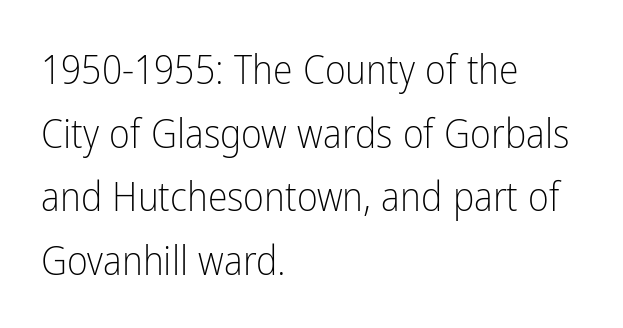
Q: Is the text bold? A: No.
Q: Is the text italic (slanted)? A: No, it is upright.
Q: Is the typeface a serif or a sans-serif typeface? A: Sans-serif.
Q: Is the text underlined? A: No.
Q: How is the paragraph aligned? A: Left-aligned.
Q: Is the spacing between letters normal or unusually wide? A: Normal.
Q: Is the spacing between lines tight, normal or loose? A: Normal.
Q: Width (condensed, normal, or wide)? A: Condensed.
Q: Stroke contrast? A: Low.
Q: x-height? A: Medium.
Q: Monospaced? A: No.
